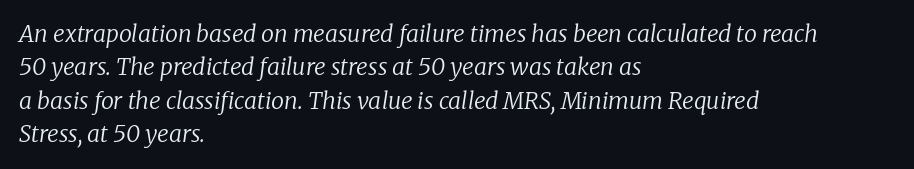
Q: Is the text bold? A: No.
Q: Is the text italic (slanted)? A: Yes, it leans right by about 8 degrees.
Q: Is the text underlined? A: No.
Q: How is the paragraph aligned? A: Left-aligned.
Q: Is the spacing between letters normal or unusually wide? A: Normal.
Q: Is the spacing between lines tight, normal or loose? A: Normal.
